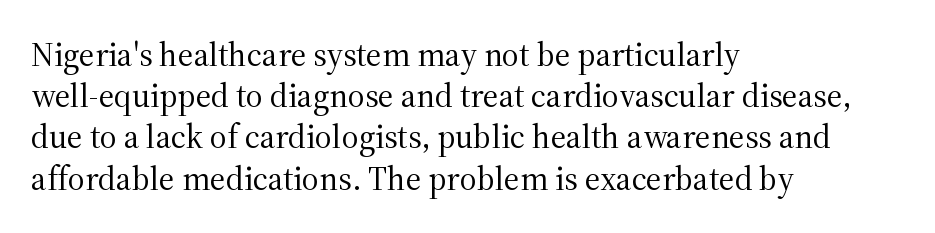
Q: Is the text bold? A: No.
Q: Is the text italic (slanted)? A: No, it is upright.
Q: Is the typeface a serif or a sans-serif typeface? A: Serif.
Q: Is the text underlined? A: No.
Q: How is the paragraph aligned? A: Left-aligned.
Q: Is the spacing between letters normal or unusually wide? A: Normal.
Q: Is the spacing between lines tight, normal or loose? A: Normal.
Q: Width (condensed, normal, or wide)? A: Normal.
Q: Stroke contrast? A: Medium.
Q: x-height? A: Medium.
Q: Monospaced? A: No.
